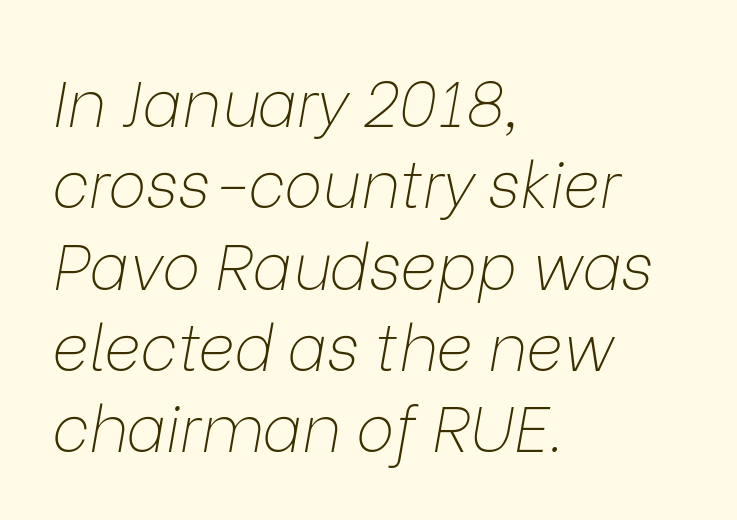
The rendering applies a slant to the glyphs. Vertical stems look standard width or narrower in stroke. These lines are rendered in a variable-pitch font. Is the block centered? No — it sits flush against the left margin. Students, note that the glyphs here touch the page at normal intervals.
